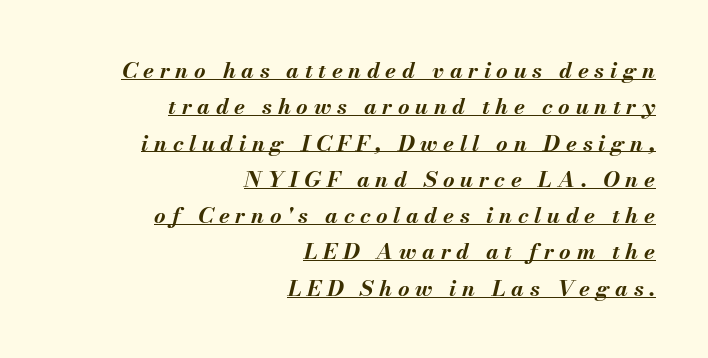
{"italic": "yes", "lean": "right", "slant_degrees": 13, "bold": "yes", "underline": "yes", "align": "right", "line_spacing": "normal", "line_spacing_ratio": 1.65, "letter_spacing": "wide", "letter_spacing_em": 0.26, "glyph_px": 22}
